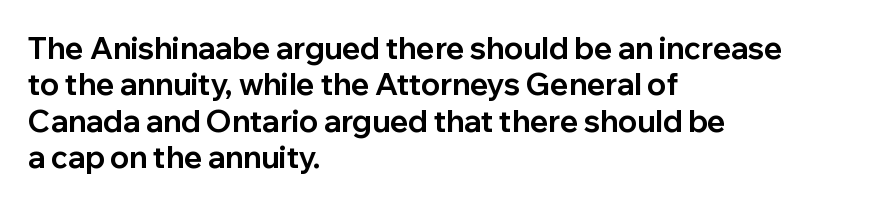
Q: Is the text bold? A: Yes.
Q: Is the text italic (slanted)? A: No, it is upright.
Q: Is the typeface a serif or a sans-serif typeface? A: Sans-serif.
Q: Is the text underlined? A: No.
Q: How is the paragraph aligned? A: Left-aligned.
Q: Is the spacing between letters normal or unusually wide? A: Normal.
Q: Width (condensed, normal, or wide)? A: Normal.
Q: Stroke contrast? A: Low.
Q: x-height? A: Medium.
Q: Monospaced? A: No.
